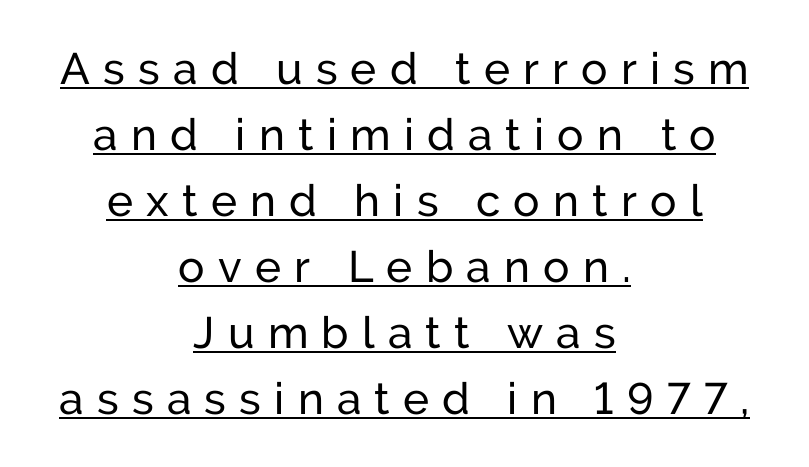
The text block is weighted toward neither margin, spreading evenly from the middle. You could not count columns in this text — the font is proportionally spaced. Heaviness? Minimal to ordinary, like unemphasized prose. Do the letters lean? They stand straight.
